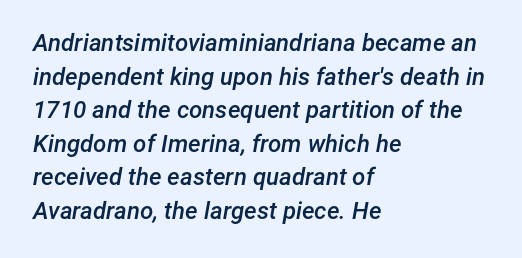
{"italic": "yes", "lean": "right", "slant_degrees": 12, "bold": "semi", "underline": "no", "align": "left", "line_spacing": "normal", "line_spacing_ratio": 1.4, "letter_spacing": "normal", "letter_spacing_em": 0.0, "glyph_px": 24}
